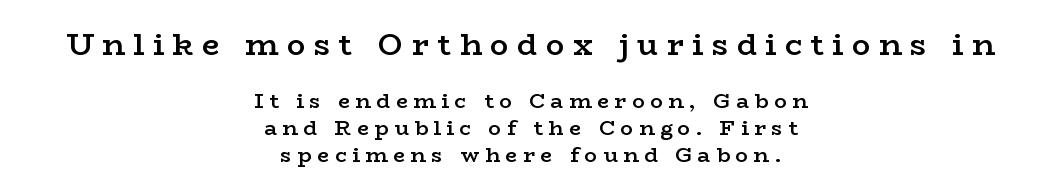
The image shows 31 px semibold, wide serif type, upright; set centered, normal line spacing (1.27x), unusually wide letter spacing (+0.27 em), not underlined; the first (top) block is 1.48x larger; low stroke contrast and a medium x-height.
